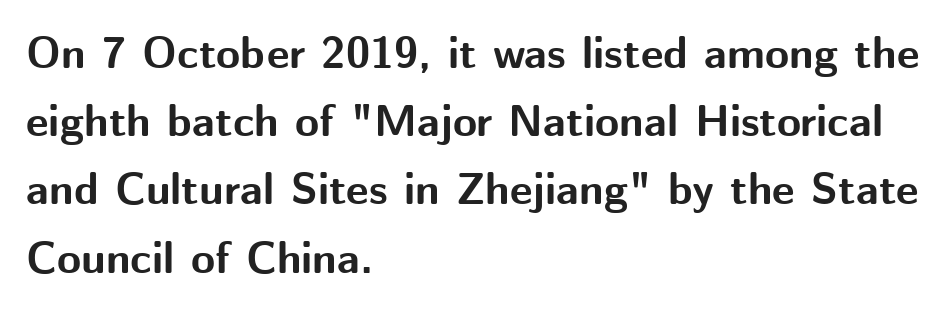
Q: Is the text bold? A: Yes.
Q: Is the text italic (slanted)? A: No, it is upright.
Q: Is the typeface a serif or a sans-serif typeface? A: Sans-serif.
Q: Is the text underlined? A: No.
Q: How is the paragraph aligned? A: Left-aligned.
Q: Is the spacing between letters normal or unusually wide? A: Normal.
Q: Is the spacing between lines tight, normal or loose? A: Normal.
Q: Width (condensed, normal, or wide)? A: Normal.
Q: Stroke contrast? A: Medium.
Q: x-height? A: Medium.
Q: Monospaced? A: No.
